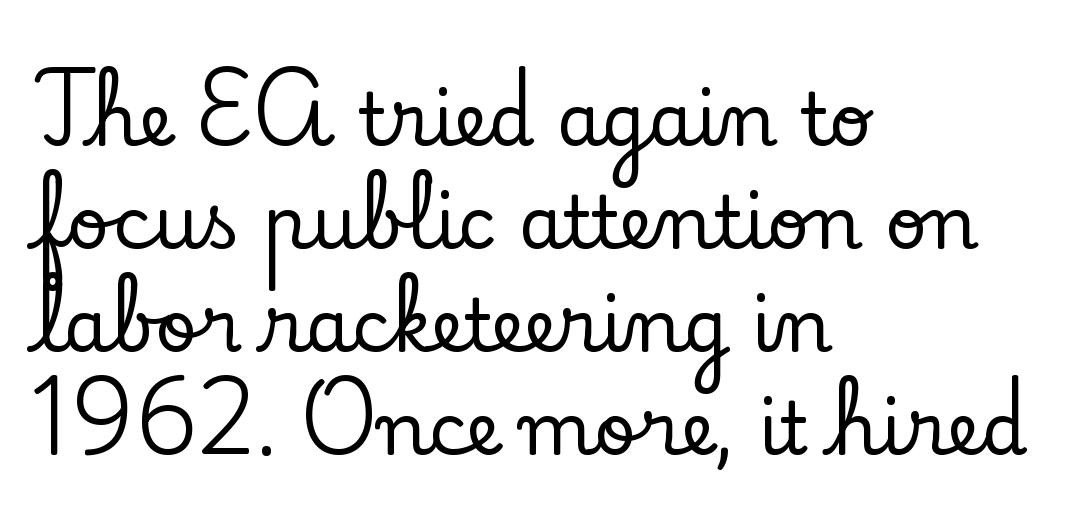
Looks like regular typesetting: each glyph gets only the width it needs. Only glyphs here, with clear space below each row. Typographically, this falls in the serif category. Posture: upright roman. Rows of type keep a routine distance in the vertical direction. Nothing unusual about the tracking: characters are spaced as the font intends.
